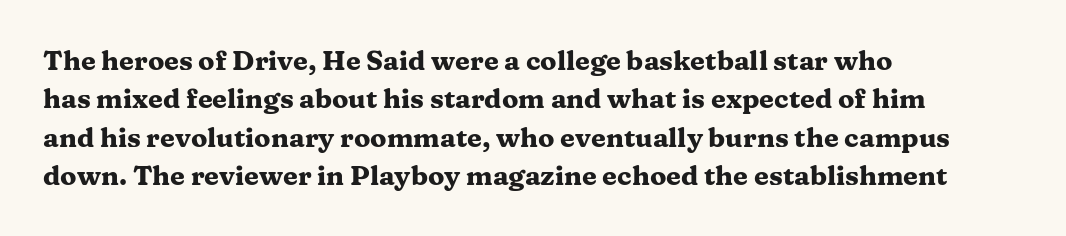
{"italic": "no", "bold": "yes", "underline": "no", "align": "left", "line_spacing": "normal", "line_spacing_ratio": 1.42, "letter_spacing": "normal", "letter_spacing_em": 0.0, "glyph_px": 27}
